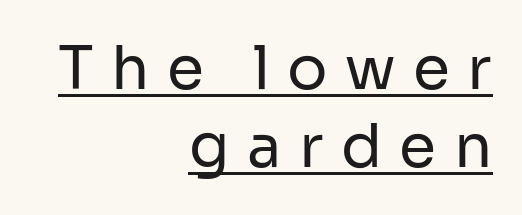
{"serif": "no", "italic": "no", "bold": "no", "weight": "regular", "width": "normal", "stroke_contrast": "low", "x_height": "medium", "monospaced": "no", "underline": "yes", "align": "right", "line_spacing": "normal", "line_spacing_ratio": 1.3, "letter_spacing": "wide", "letter_spacing_em": 0.29, "glyph_px": 60}
